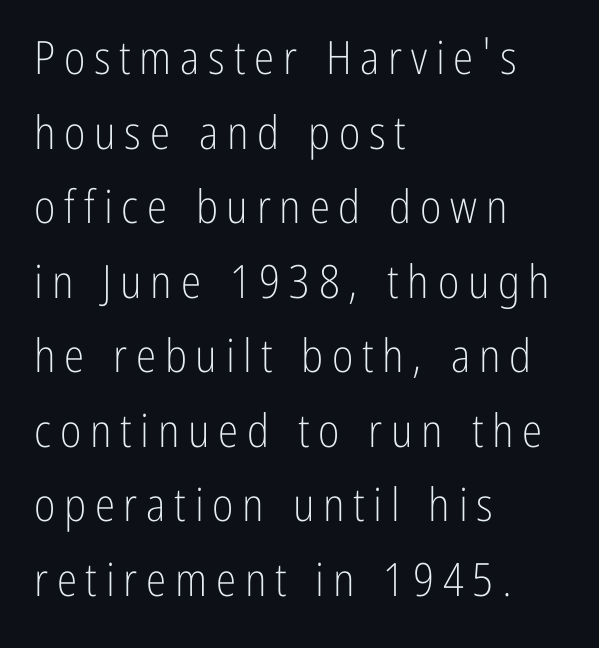
Weight: not bold — regular or lighter. You can tell it's not italic because the verticals are truly vertical. Honestly, there is no underline to notice here at all. Proportional: the letters do not fall into vertical columns. Which margin do the lines hug? The left one — the right edge is uneven.
